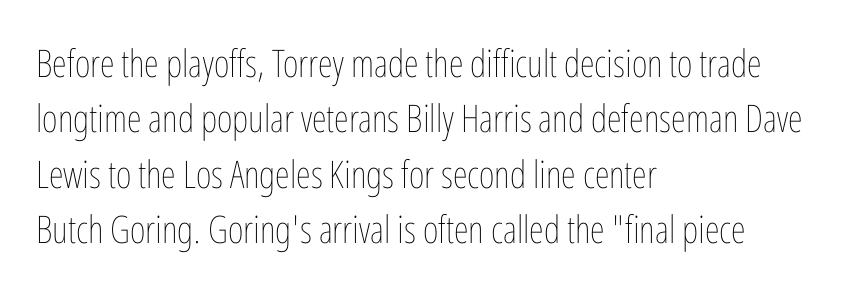
The image shows 38 px thin, condensed type, upright; set left-aligned, normal line spacing (1.46x), normal letter spacing, not underlined; low stroke contrast and a medium x-height.
